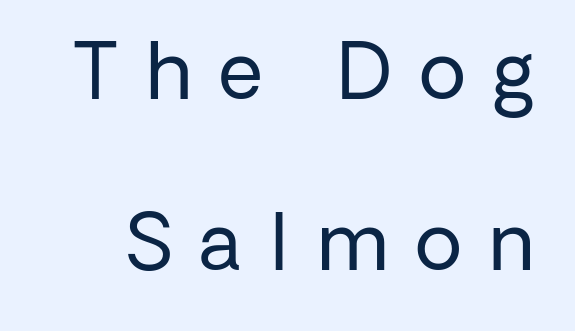
{"serif": "no", "italic": "no", "bold": "no", "weight": "regular", "width": "normal", "stroke_contrast": "low", "x_height": "medium", "monospaced": "no", "underline": "no", "line_spacing": "loose", "line_spacing_ratio": 2.22, "letter_spacing": "wide", "letter_spacing_em": 0.36, "glyph_px": 77}
